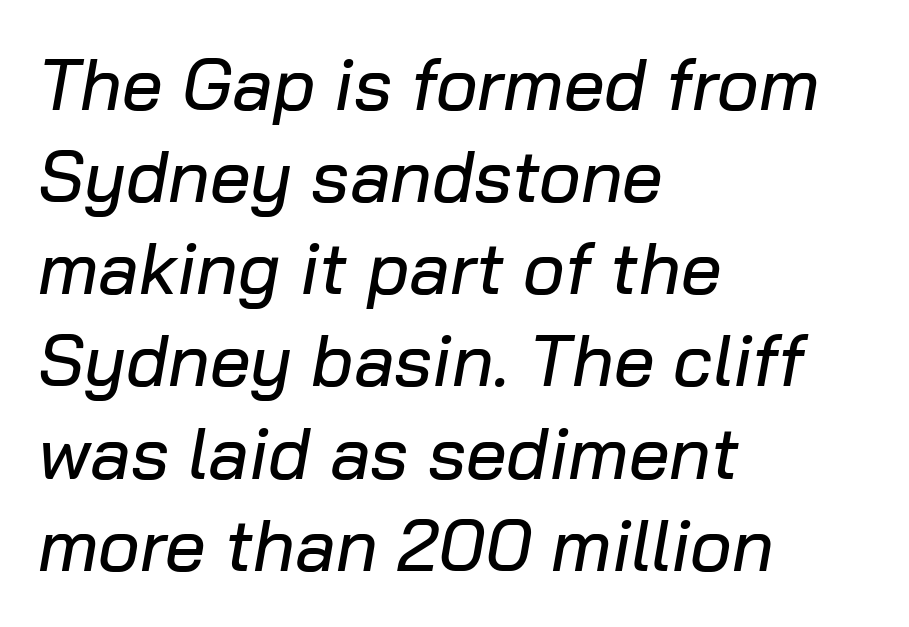
The image shows 72 px text type, italic (leaning right); set left-aligned, normal line spacing (1.28x), normal letter spacing, not underlined; low stroke contrast and a medium x-height.
